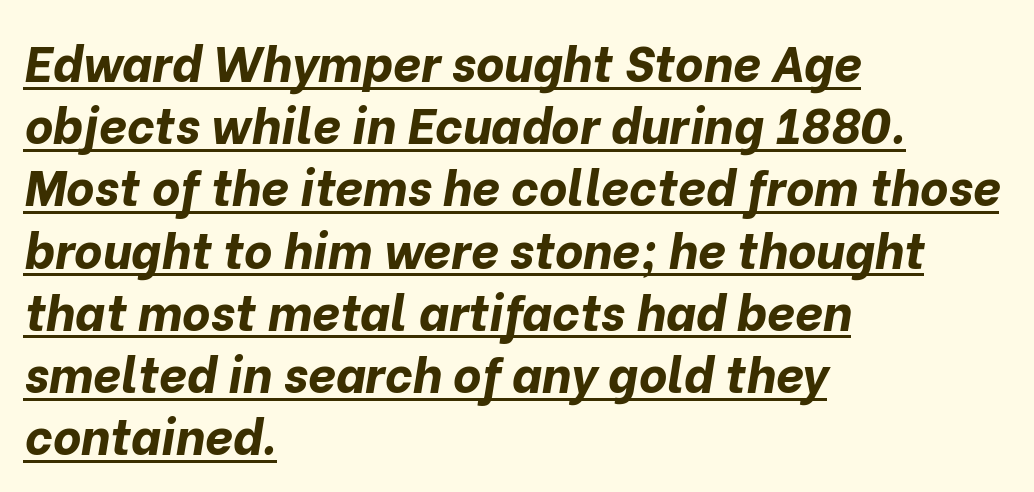
Chunky letters — that's bold for sure. A typesetter would call this proportional, since set widths differ per character. Decoration check: the copy is underlined. Short note: letters normally spaced.
